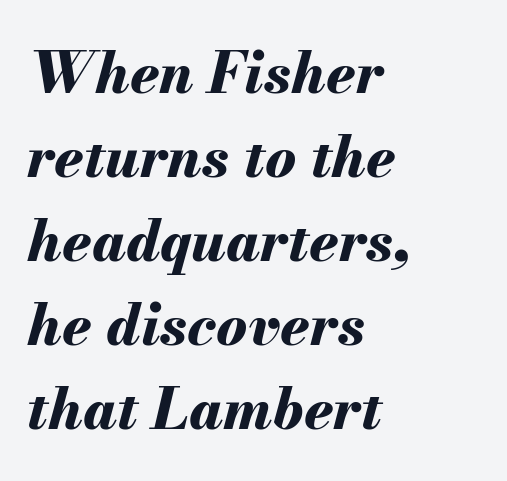
{"italic": "yes", "lean": "right", "slant_degrees": 13, "bold": "yes", "weight": "bold", "width": "normal", "stroke_contrast": "medium", "x_height": "small", "monospaced": "no", "underline": "no", "align": "left", "line_spacing": "normal", "line_spacing_ratio": 1.45, "letter_spacing": "normal", "letter_spacing_em": 0.0, "glyph_px": 58}
